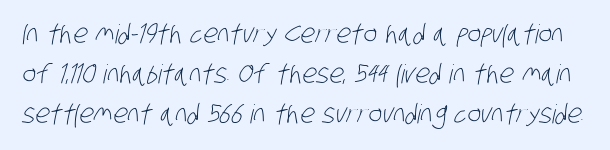
This sample uses plain, unmodified letter spacing. Bare-footed words on every line. The typesetting does not lean heavy: it is not bold. How would I describe the line gaps? Plain and ordinary.
